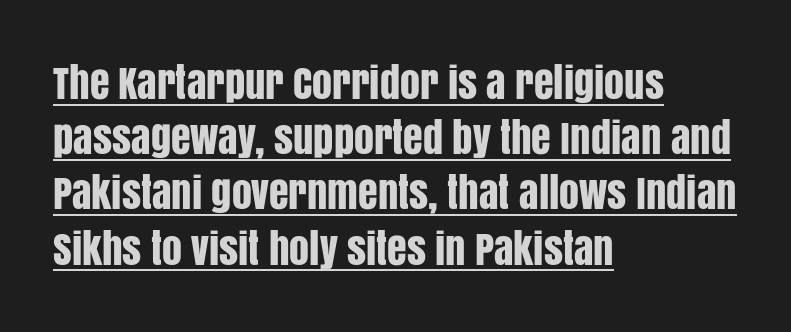
Varying glyph widths throughout — classic text-font behaviour. This rendering uses left alignment, leaving the right contour irregular. Font category for this specimen: sans-serif. A typesetter would call this zero additional tracking. The vertical gap from one line to the next is medium.
